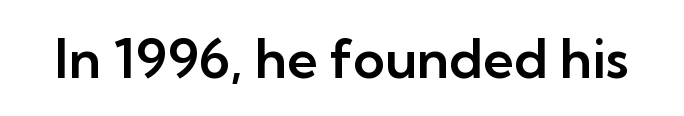
Check under the words: just untouched page. Observe the ordinary spacing: letters are neighbours, not strangers. The type family on display is of the sans-serif kind. Here the designer chose a conventional face with non-uniform glyph widths. The typography opts for an upright posture over an oblique one.
